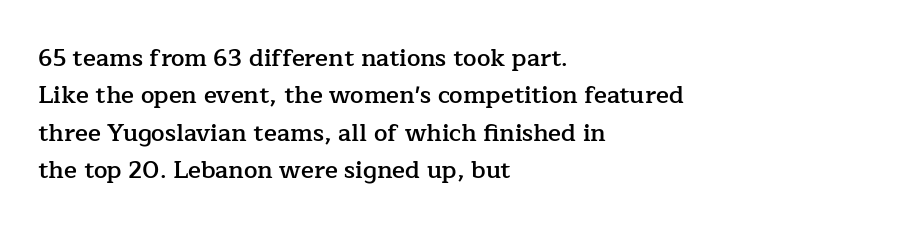
{"italic": "no", "bold": "semi", "underline": "no", "align": "left", "line_spacing": "normal", "line_spacing_ratio": 1.56, "letter_spacing": "normal", "letter_spacing_em": 0.0, "glyph_px": 24}
